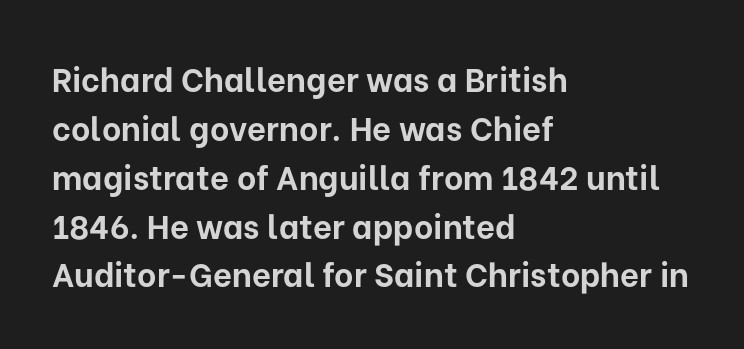
Just letters on the line, the space beneath them empty. Font category for this specimen: sans-serif. Proportional: the letters do not fall into vertical columns. Does extra space separate the letters? No, they use regular spacing. How would I describe the line gaps? Plain and ordinary.
